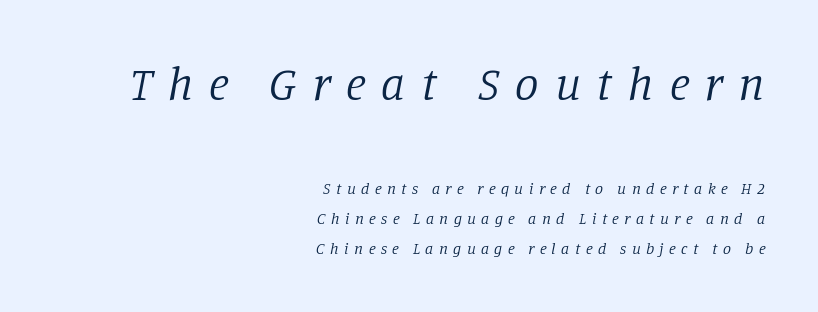
Q: Is the text bold? A: No.
Q: Is the text italic (slanted)? A: Yes, it leans right by about 11 degrees.
Q: Is the typeface a serif or a sans-serif typeface? A: Serif.
Q: Is the text underlined? A: No.
Q: How is the paragraph aligned? A: Right-aligned.
Q: Is the spacing between letters normal or unusually wide? A: Unusually wide.
Q: Which block of text is set in a larger size, the first (top) or the second (bottom)? A: The first (top) one.
Q: Width (condensed, normal, or wide)? A: Normal.
Q: Stroke contrast? A: Low.
Q: x-height? A: Large.
Q: Monospaced? A: No.
